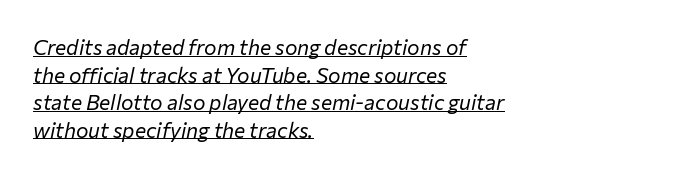
The image shows 21 px text type, italic (leaning right); set left-aligned, normal line spacing (1.31x), normal letter spacing, underlined.
